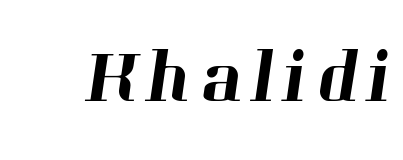
Q: Is the typeface a serif or a sans-serif typeface? A: Serif.
Q: Is the text underlined? A: No.
Q: Width (condensed, normal, or wide)? A: Normal.
Q: Stroke contrast? A: High.
Q: x-height? A: Medium.
Q: Monospaced? A: No.
